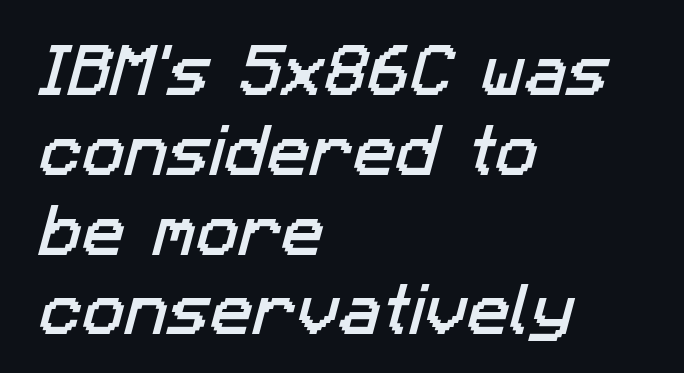
Q: Is the typeface a serif or a sans-serif typeface? A: Sans-serif.
Q: Is the text underlined? A: No.
Q: How is the paragraph aligned? A: Left-aligned.
Q: Is the spacing between letters normal or unusually wide? A: Normal.
Q: Is the spacing between lines tight, normal or loose? A: Normal.
Q: Width (condensed, normal, or wide)? A: Normal.
Q: Stroke contrast? A: Low.
Q: x-height? A: Medium.
Q: Monospaced? A: No.
